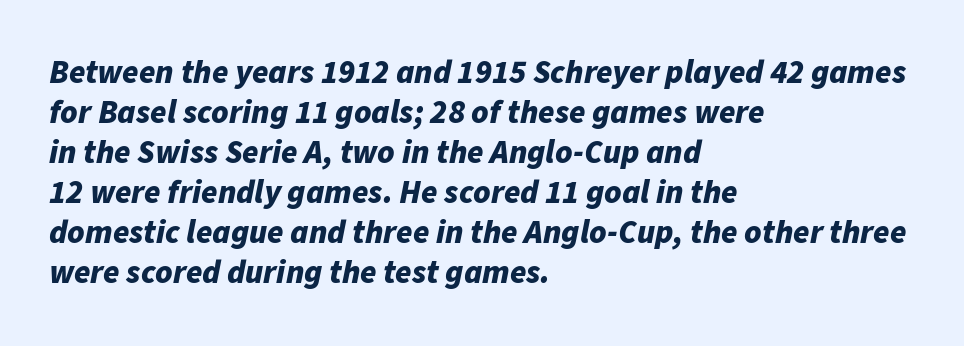
Rendered with sloped, italic letterforms. A classic flush-left, rag-right setting is used for this passage. Tracking here is standard; glyphs follow each other at the usual distance. Is this a fixed-width face? No — the glyphs have proportional, varying widths. The letters are bold, with thick, heavy strokes. The space beneath each line is pristine and unruled.
